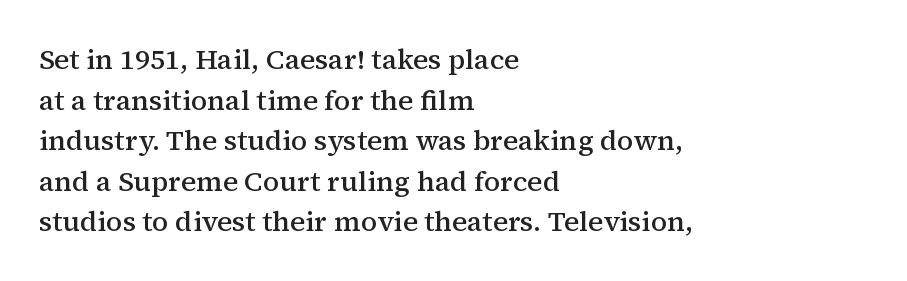
The image shows 28 px semibold serif type, upright; set left-aligned, normal line spacing (1.45x), normal letter spacing, not underlined; medium stroke contrast and a medium x-height.
